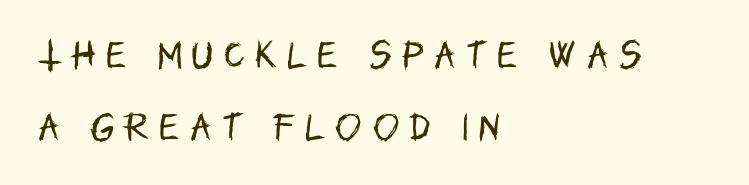
The image shows 31 px regular-weight, condensed sans-serif type, upright; set left-aligned, loose line spacing (2.33x), unusually wide letter spacing (+0.35 em), not underlined; low stroke contrast and a large x-height.
